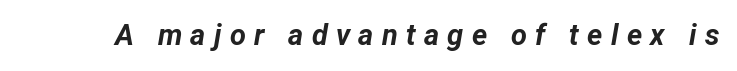
Q: Is the text bold? A: Yes.
Q: Is the text italic (slanted)? A: Yes, it leans right by about 12 degrees.
Q: Is the text underlined? A: No.
Q: Is the spacing between letters normal or unusually wide? A: Unusually wide.
Q: Width (condensed, normal, or wide)? A: Normal.
Q: Stroke contrast? A: Low.
Q: x-height? A: Medium.
Q: Monospaced? A: No.
